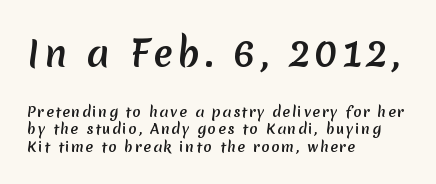
The image shows 36 px semibold sans-serif type; set left-aligned, normal line spacing (1.25x), not underlined; the first (top) block is 2.57x larger; low stroke contrast and a medium x-height.
